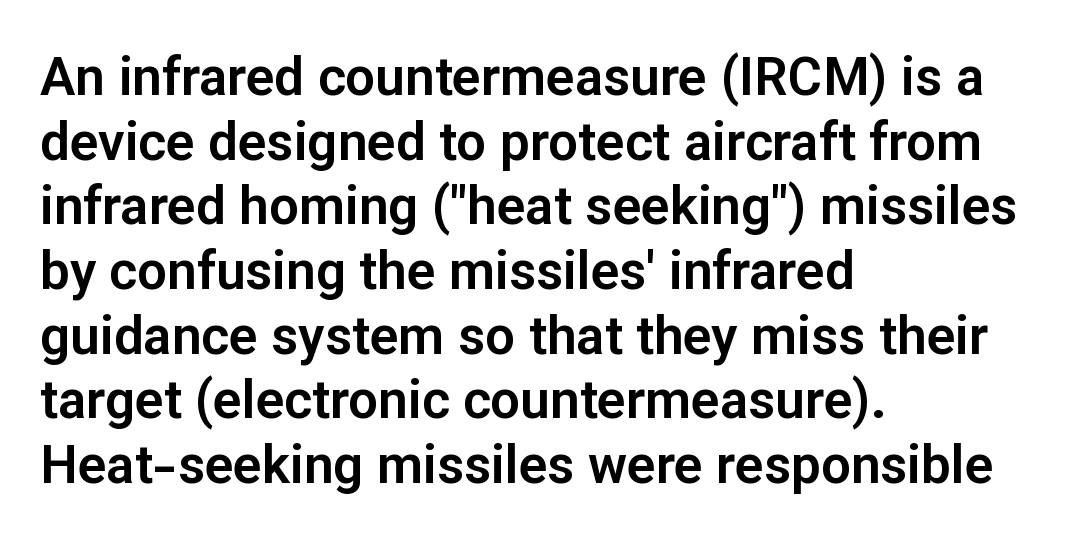
{"serif": "no", "italic": "no", "width": "normal", "stroke_contrast": "low", "x_height": "medium", "monospaced": "no", "underline": "no", "align": "left", "line_spacing_ratio": 1.22, "letter_spacing": "normal", "letter_spacing_em": 0.0, "glyph_px": 53}
